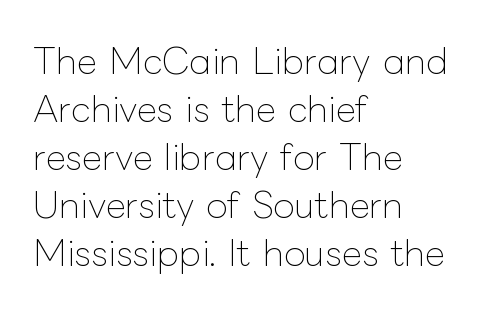
Q: Is the text bold? A: No.
Q: Is the text italic (slanted)? A: No, it is upright.
Q: Is the text underlined? A: No.
Q: How is the paragraph aligned? A: Left-aligned.
Q: Is the spacing between letters normal or unusually wide? A: Normal.
Q: Is the spacing between lines tight, normal or loose? A: Normal.
Q: Width (condensed, normal, or wide)? A: Normal.
Q: Stroke contrast? A: Low.
Q: x-height? A: Medium.
Q: Monospaced? A: No.
